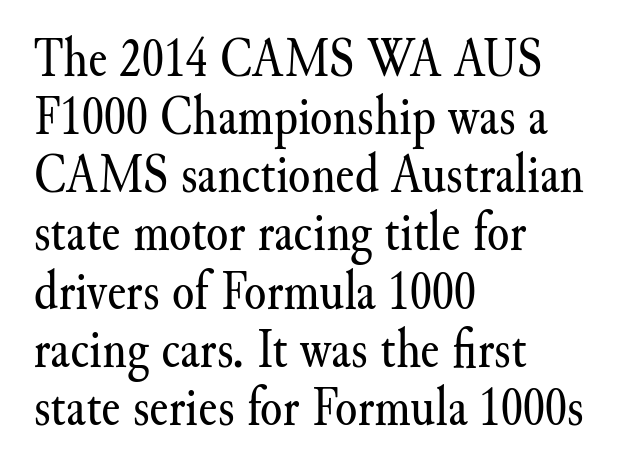
Q: Is the text bold? A: No.
Q: Is the text italic (slanted)? A: No, it is upright.
Q: Is the typeface a serif or a sans-serif typeface? A: Serif.
Q: Is the text underlined? A: No.
Q: How is the paragraph aligned? A: Left-aligned.
Q: Is the spacing between letters normal or unusually wide? A: Normal.
Q: Is the spacing between lines tight, normal or loose? A: Tight.
Q: Width (condensed, normal, or wide)? A: Normal.
Q: Stroke contrast? A: Medium.
Q: x-height? A: Small.
Q: Monospaced? A: No.
